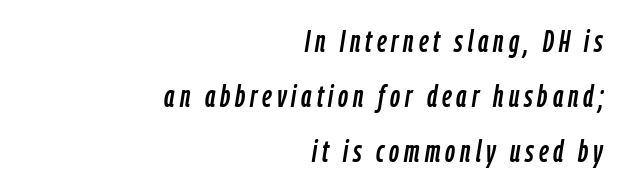
Spacing verdict: proportional, widths tailored to each character. The text block is weighted toward the right margin, trailing off unevenly leftward. Is the type slanted? Yes — the strokes lean at a clear angle. Plain, unruled lines of type.
